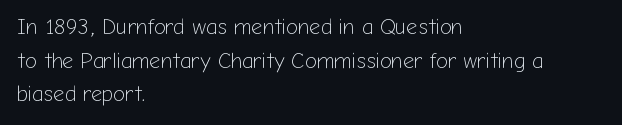
{"italic": "no", "bold": "no", "underline": "no", "align": "left", "line_spacing": "normal", "line_spacing_ratio": 1.53, "letter_spacing": "normal", "letter_spacing_em": 0.0, "glyph_px": 22}
